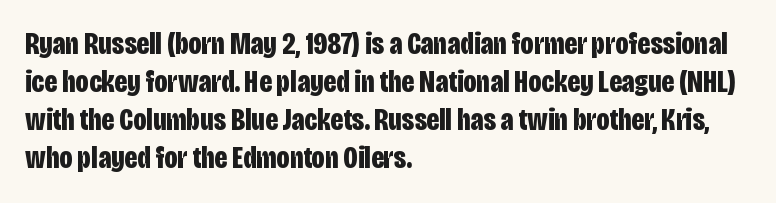
{"serif": "no", "italic": "no", "bold": "yes", "weight": "bold", "width": "condensed", "stroke_contrast": "low", "x_height": "large", "monospaced": "no", "underline": "no", "align": "left", "line_spacing_ratio": 1.23, "letter_spacing": "normal", "letter_spacing_em": 0.0, "glyph_px": 31}
